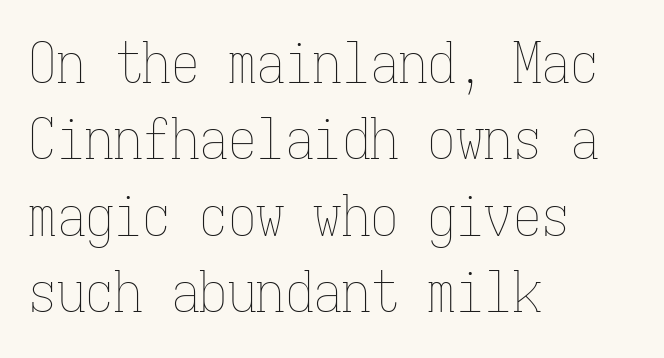
Q: Is the text bold? A: No.
Q: Is the text italic (slanted)? A: No, it is upright.
Q: Is the text underlined? A: No.
Q: How is the paragraph aligned? A: Left-aligned.
Q: Is the spacing between letters normal or unusually wide? A: Normal.
Q: Is the spacing between lines tight, normal or loose? A: Normal.
Q: Width (condensed, normal, or wide)? A: Condensed.
Q: Stroke contrast? A: Low.
Q: x-height? A: Medium.
Q: Monospaced? A: Yes.
